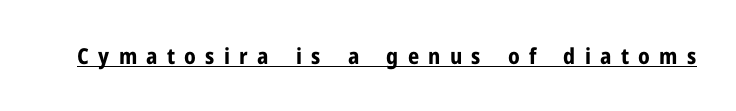
Q: Is the text bold? A: Yes.
Q: Is the text italic (slanted)? A: No, it is upright.
Q: Is the text underlined? A: Yes.
Q: Is the spacing between letters normal or unusually wide? A: Unusually wide.
